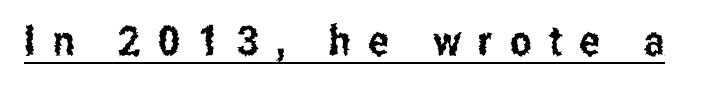
Q: Is the text italic (slanted)? A: No, it is upright.
Q: Is the typeface a serif or a sans-serif typeface? A: Sans-serif.
Q: Is the text underlined? A: Yes.
Q: Is the spacing between letters normal or unusually wide? A: Unusually wide.
Q: Width (condensed, normal, or wide)? A: Condensed.
Q: Stroke contrast? A: Low.
Q: x-height? A: Medium.
Q: Monospaced? A: No.
